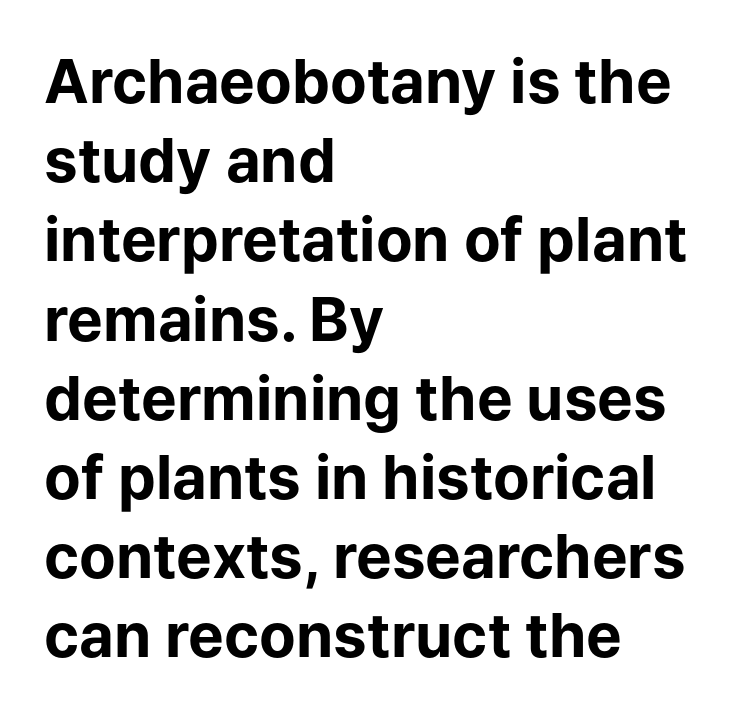
{"serif": "no", "italic": "no", "bold": "yes", "weight": "bold", "width": "normal", "stroke_contrast": "low", "x_height": "medium", "monospaced": "no", "underline": "no", "align": "left", "line_spacing": "normal", "line_spacing_ratio": 1.32, "letter_spacing": "normal", "letter_spacing_em": 0.0, "glyph_px": 60}
